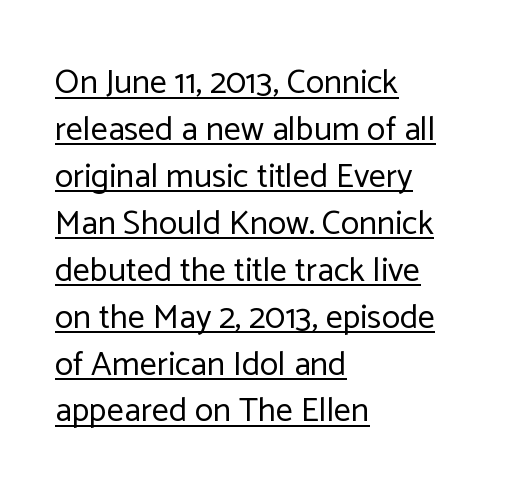
The image shows 34 px regular-weight sans-serif type, upright; set left-aligned, normal line spacing (1.38x), normal letter spacing, underlined; low stroke contrast and a medium x-height.
